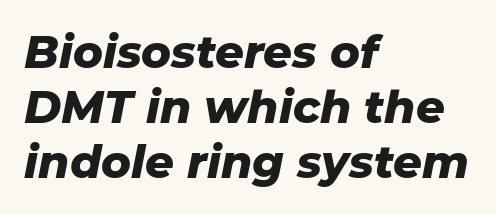
Line beginnings align vertically; line endings do not. The passage shown is typed in a proportional face where columns would drift. The characters look thick and weighty, a clear bold. Characters follow at the spacing the type designer built in. Yep, that's italic — everything's leaning.
